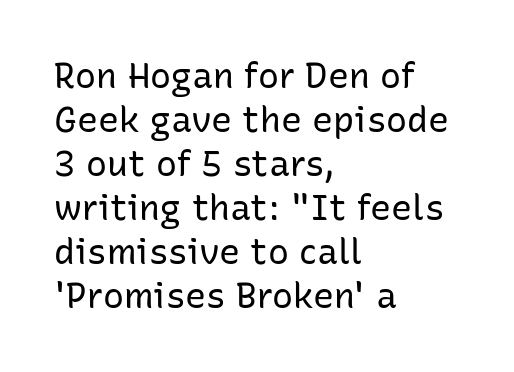
{"serif": "no", "italic": "no", "bold": "no", "weight": "regular", "width": "normal", "stroke_contrast": "low", "x_height": "medium", "monospaced": "no", "underline": "no", "align": "left", "line_spacing": "normal", "line_spacing_ratio": 1.26, "letter_spacing": "normal", "letter_spacing_em": 0.0, "glyph_px": 35}
